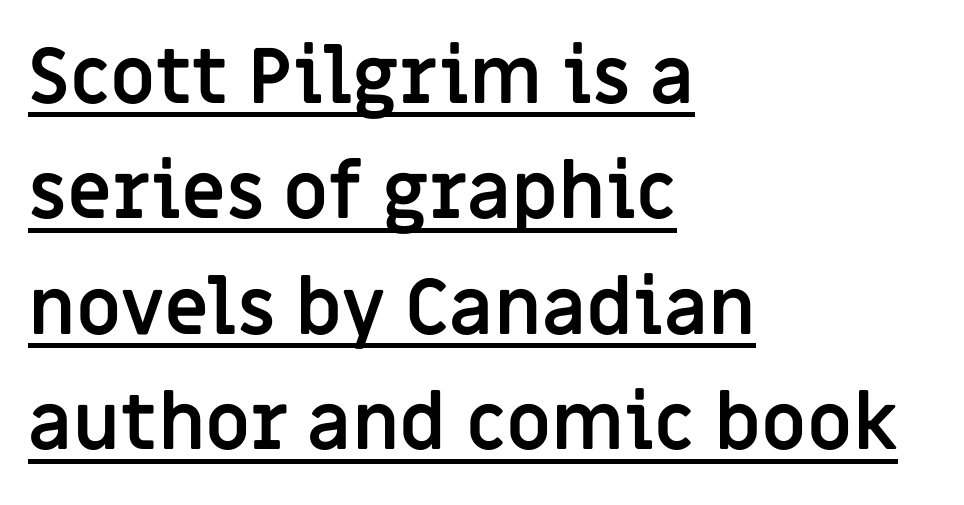
Characters follow at the spacing the type designer built in. This is underlined copy, the kind a proofreader might mark for attention. Honestly, the row spacing looks completely unremarkable. A typesetter would call this proportional, since set widths differ per character. Typeset ragged right — the left edge is the straight one.
